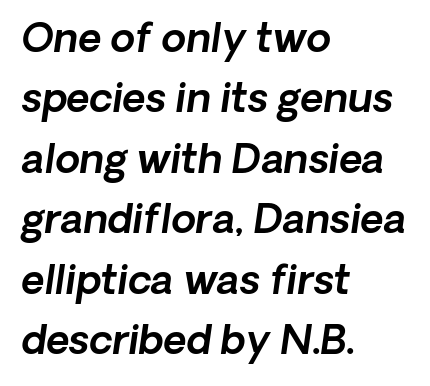
Q: Is the typeface a serif or a sans-serif typeface? A: Sans-serif.
Q: Is the text underlined? A: No.
Q: How is the paragraph aligned? A: Left-aligned.
Q: Is the spacing between letters normal or unusually wide? A: Normal.
Q: Is the spacing between lines tight, normal or loose? A: Normal.
Q: Width (condensed, normal, or wide)? A: Normal.
Q: x-height? A: Medium.
Q: Monospaced? A: No.
